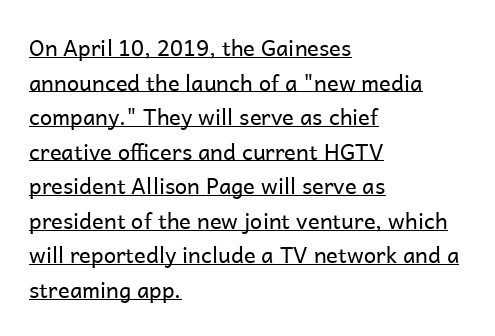
{"italic": "no", "bold": "no", "underline": "yes", "align": "left", "line_spacing": "normal", "line_spacing_ratio": 1.57, "letter_spacing": "normal", "letter_spacing_em": 0.0, "glyph_px": 22}
